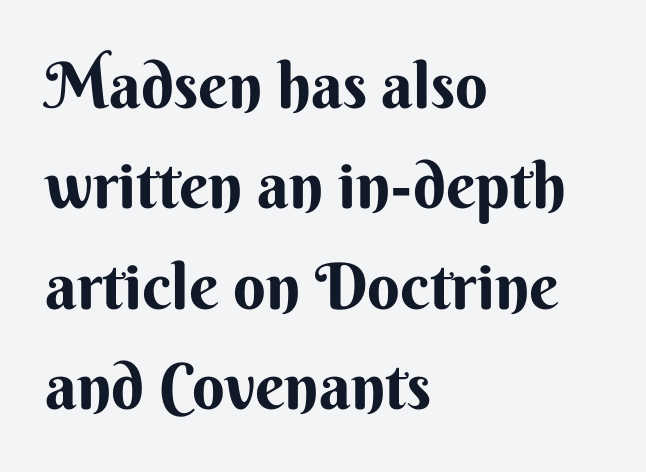
The image shows 64 px bold sans-serif type, upright; set left-aligned, normal line spacing (1.57x), normal letter spacing, not underlined; medium stroke contrast and a small x-height.
